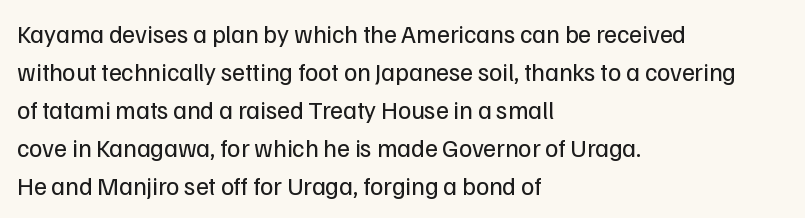
The font's upright variant was chosen for this text. The specimen omits any rule beneath the text block's lines. All the whitespace from short lines collects on the right. Tracking here is standard; glyphs follow each other at the usual distance.
